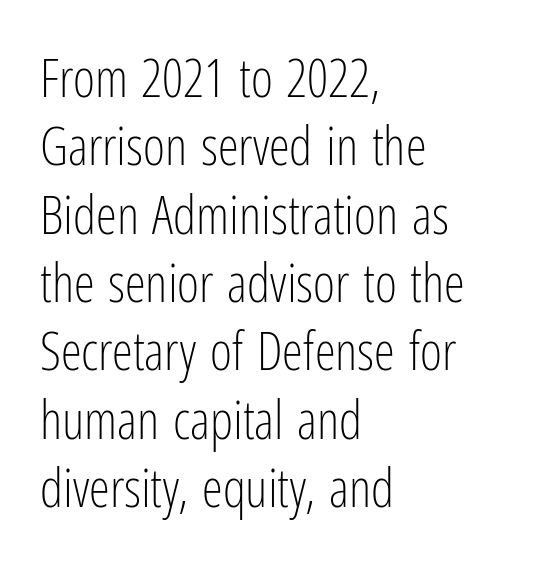
Q: Is the text bold? A: No.
Q: Is the text italic (slanted)? A: No, it is upright.
Q: Is the typeface a serif or a sans-serif typeface? A: Sans-serif.
Q: Is the text underlined? A: No.
Q: How is the paragraph aligned? A: Left-aligned.
Q: Is the spacing between letters normal or unusually wide? A: Normal.
Q: Is the spacing between lines tight, normal or loose? A: Normal.
Q: Width (condensed, normal, or wide)? A: Condensed.
Q: Stroke contrast? A: Low.
Q: x-height? A: Medium.
Q: Monospaced? A: No.
